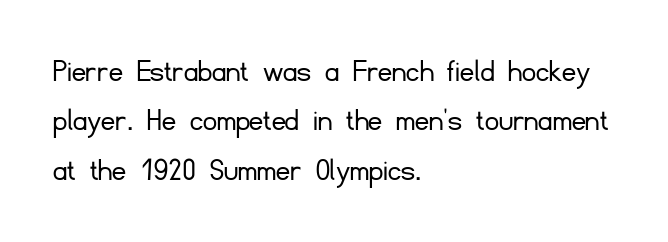
I'd call this a sans setting — the letters go barefoot. Default kerning and tracking; the words read as compact shapes. The rendering uses a moderate line-height, typical for paragraphs. Each letter keeps its own natural width here, so spacing adapts to shape. Nothing heavy about these letters — not bold at all.
